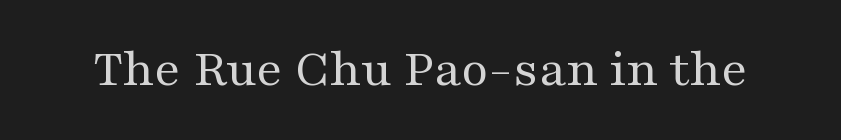
Q: Is the text bold? A: No.
Q: Is the text italic (slanted)? A: No, it is upright.
Q: Is the typeface a serif or a sans-serif typeface? A: Serif.
Q: Is the text underlined? A: No.
Q: Is the spacing between letters normal or unusually wide? A: Normal.
Q: Width (condensed, normal, or wide)? A: Wide.
Q: Stroke contrast? A: Medium.
Q: x-height? A: Medium.
Q: Monospaced? A: No.
